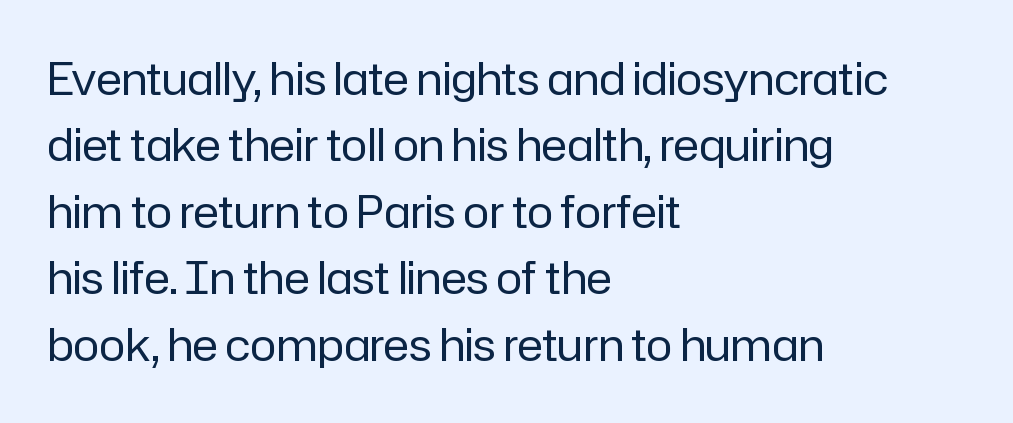
Weight: in the light-to-regular range. A student would call this left alignment; a typographer would say flush left, rag right. Is this a fixed-width face? No — the glyphs have proportional, varying widths. The line texture is even and compact thanks to regular tracking.
